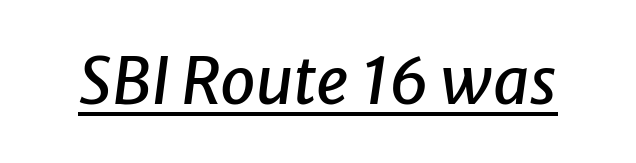
The image shows 64 px text type, italic (leaning right); set normal letter spacing, underlined; low stroke contrast and a medium x-height.
